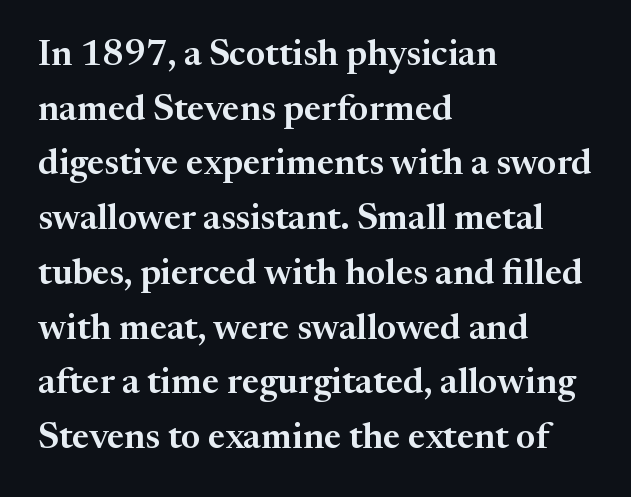
The image shows 36 px serif type, upright; set left-aligned, normal line spacing (1.52x), normal letter spacing, not underlined; medium stroke contrast and a medium x-height.
